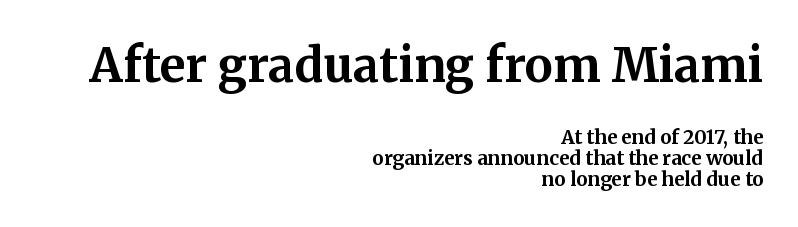
Is the lower block the larger one? No — the upper block carries the bigger type. Old-style or modern, the face here clearly has serifs. Casual observation: everything's shoved over to the right. Chunky letters — that's bold for sure. Note the varied advance widths — an 'i' is clearly narrower than an 'm'. Tracking value appears to be zero — textbook default spacing.
